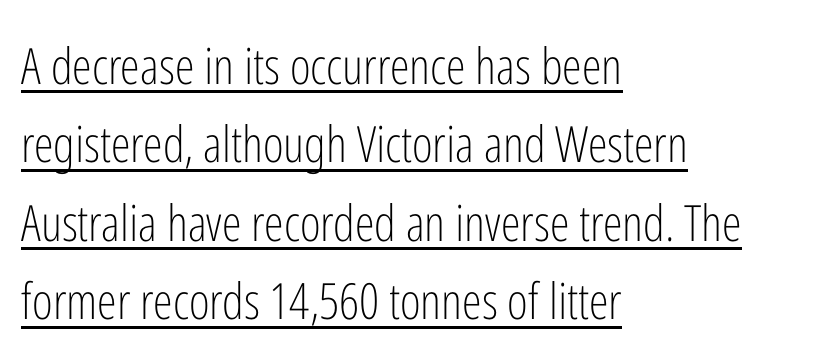
The rendering uses a moderate line-height, typical for paragraphs. Layout note: lines flush left. Check the space under the baseline: a stroke is drawn there. You can tell it's not italic because the verticals are truly vertical.
